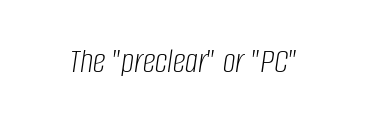
Q: Is the text bold? A: No.
Q: Is the text italic (slanted)? A: Yes, it leans right by about 8 degrees.
Q: Is the text underlined? A: No.
Q: Is the spacing between letters normal or unusually wide? A: Normal.
Q: Width (condensed, normal, or wide)? A: Condensed.
Q: Stroke contrast? A: Low.
Q: x-height? A: Large.
Q: Monospaced? A: No.
